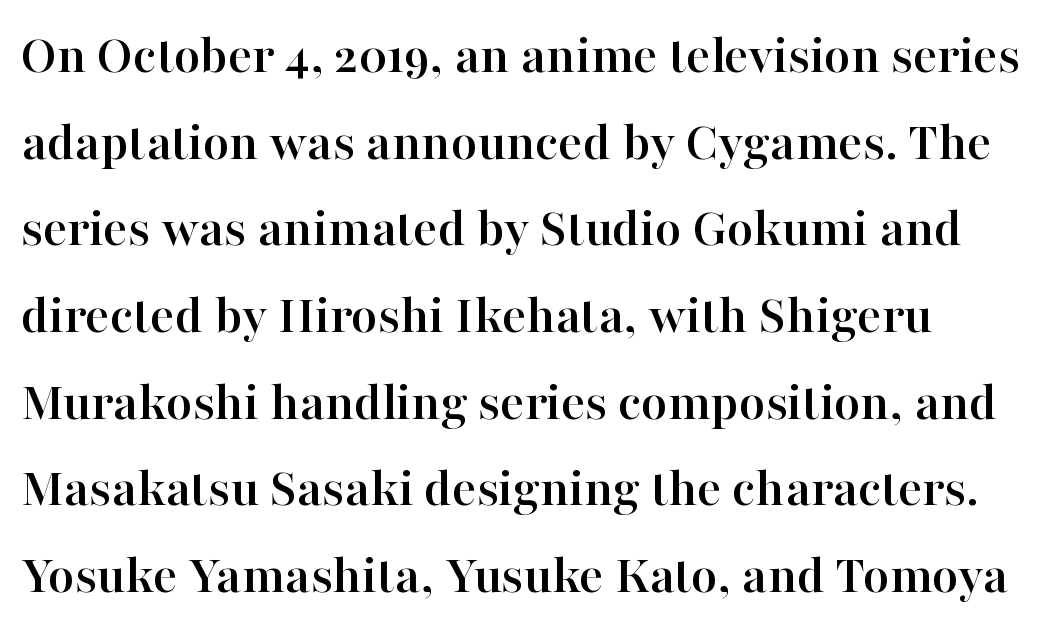
In terms of posture, this sample is upright. To sum up the face: it has serifs. A normal amount of white space separates one row of letters from the next. This sample has the flowing, uneven cadence of proportional lettering. The space beneath each line is pristine and unruled.
